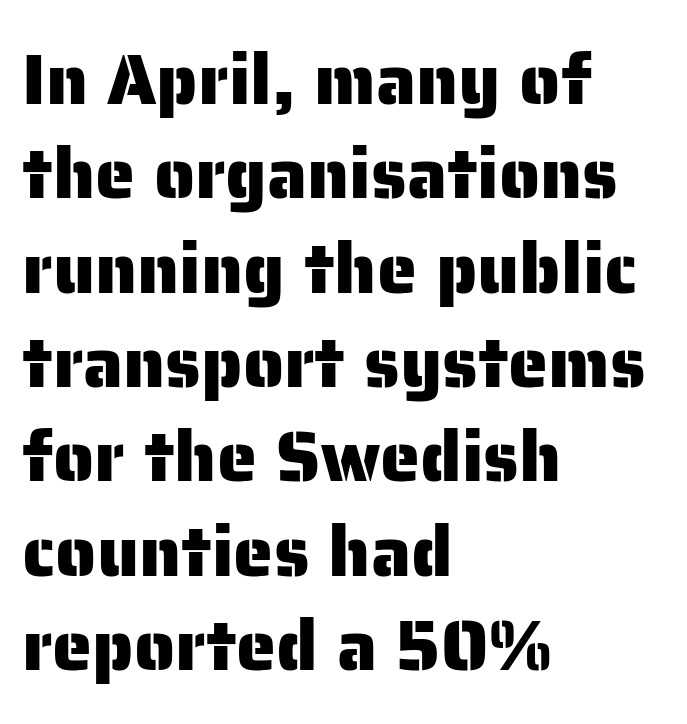
{"serif": "no", "italic": "no", "width": "normal", "stroke_contrast": "low", "x_height": "medium", "monospaced": "no", "underline": "no", "align": "left", "line_spacing": "normal", "line_spacing_ratio": 1.31, "letter_spacing": "normal", "letter_spacing_em": 0.0, "glyph_px": 72}
